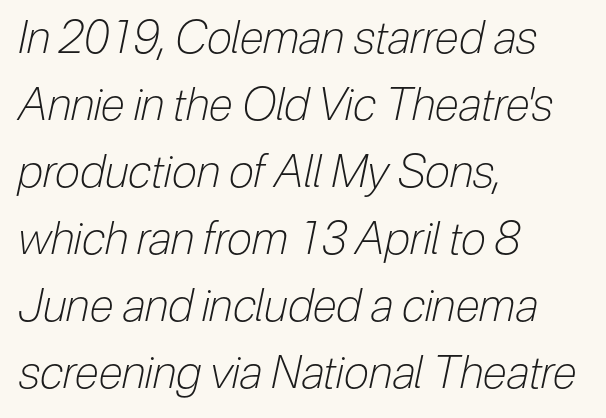
Q: Is the text bold? A: No.
Q: Is the text italic (slanted)? A: Yes, it leans right by about 12 degrees.
Q: Is the text underlined? A: No.
Q: How is the paragraph aligned? A: Left-aligned.
Q: Is the spacing between letters normal or unusually wide? A: Normal.
Q: Is the spacing between lines tight, normal or loose? A: Normal.
Q: Width (condensed, normal, or wide)? A: Condensed.
Q: Stroke contrast? A: Low.
Q: x-height? A: Medium.
Q: Monospaced? A: No.
